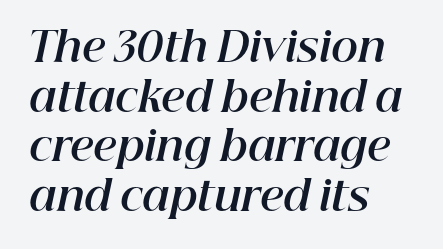
Alignment: flush left. Looking at the ascenders, they clearly lean. Descender tails drop into unmarked territory. Compared with typical body copy, the letter spacing here is the same. Summary of weight: heavy, a full bold.
